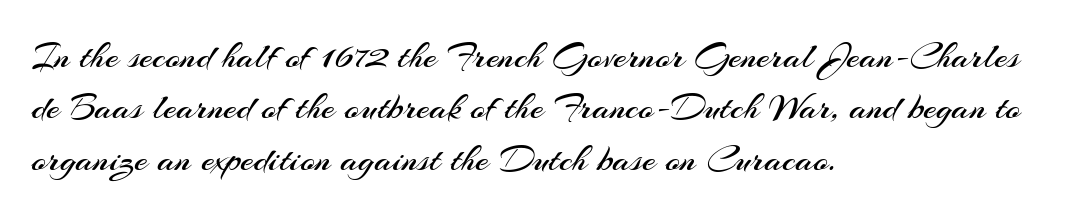
Words float on clear page, feet unadorned. The type family on display is of the sans-serif kind. How would I describe the line gaps? Plain and ordinary. Left-aligned paragraph, ragged on the right.
